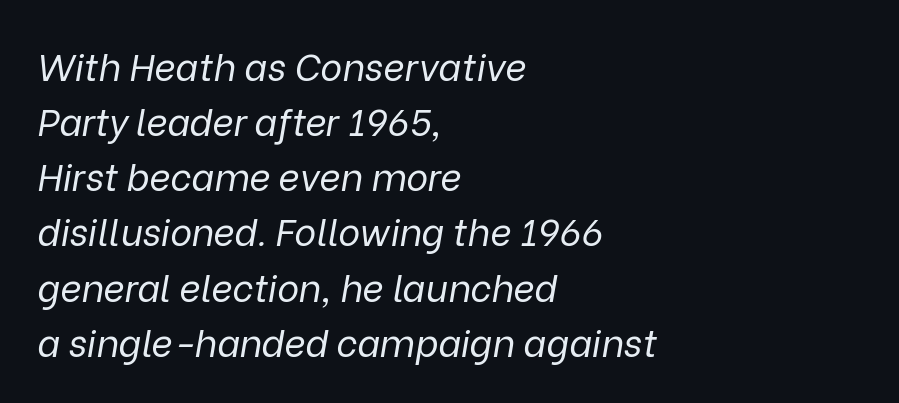
Q: Is the text bold? A: No.
Q: Is the text italic (slanted)? A: Yes, it leans right by about 9 degrees.
Q: Is the text underlined? A: No.
Q: How is the paragraph aligned? A: Left-aligned.
Q: Is the spacing between letters normal or unusually wide? A: Normal.
Q: Is the spacing between lines tight, normal or loose? A: Normal.
Q: Width (condensed, normal, or wide)? A: Normal.
Q: Stroke contrast? A: Low.
Q: x-height? A: Medium.
Q: Monospaced? A: No.
